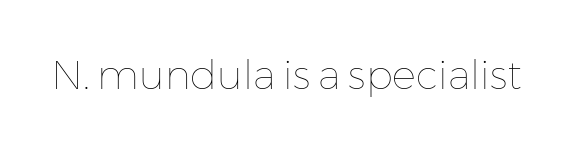
{"italic": "no", "bold": "no", "weight": "thin", "width": "normal", "stroke_contrast": "low", "x_height": "medium", "monospaced": "no", "underline": "no", "letter_spacing": "normal", "letter_spacing_em": 0.0, "glyph_px": 40}
